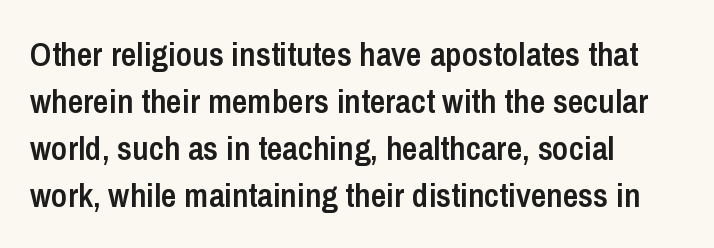
{"serif": "no", "italic": "no", "bold": "semi", "weight": "semibold", "width": "condensed", "stroke_contrast": "low", "x_height": "medium", "monospaced": "no", "underline": "no", "align": "left", "line_spacing": "normal", "line_spacing_ratio": 1.38, "letter_spacing": "normal", "letter_spacing_em": 0.0, "glyph_px": 34}
